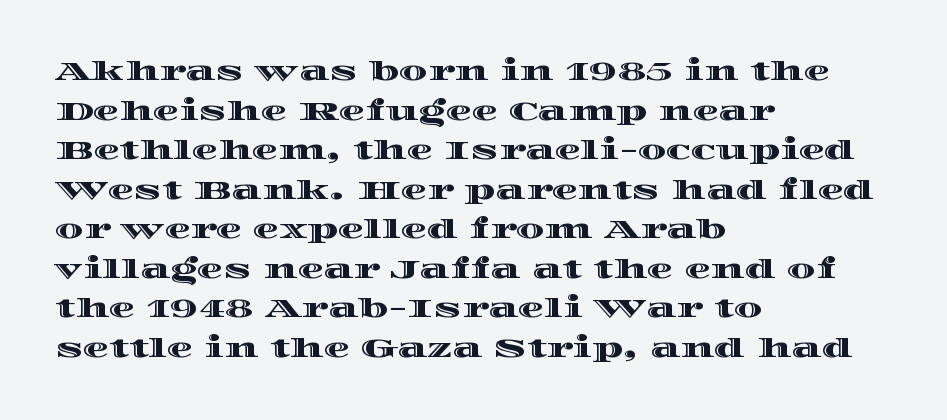
Q: Is the text italic (slanted)? A: No, it is upright.
Q: Is the text underlined? A: No.
Q: How is the paragraph aligned? A: Left-aligned.
Q: Is the spacing between letters normal or unusually wide? A: Normal.
Q: Is the spacing between lines tight, normal or loose? A: Normal.
